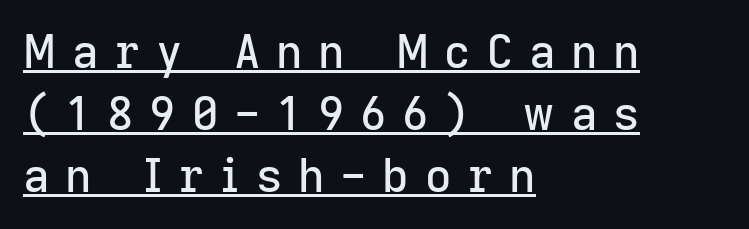
{"serif": "no", "italic": "no", "width": "normal", "stroke_contrast": "low", "x_height": "medium", "monospaced": "no", "underline": "yes", "align": "left", "line_spacing": "normal", "line_spacing_ratio": 1.35, "letter_spacing": "wide", "letter_spacing_em": 0.34, "glyph_px": 46}
